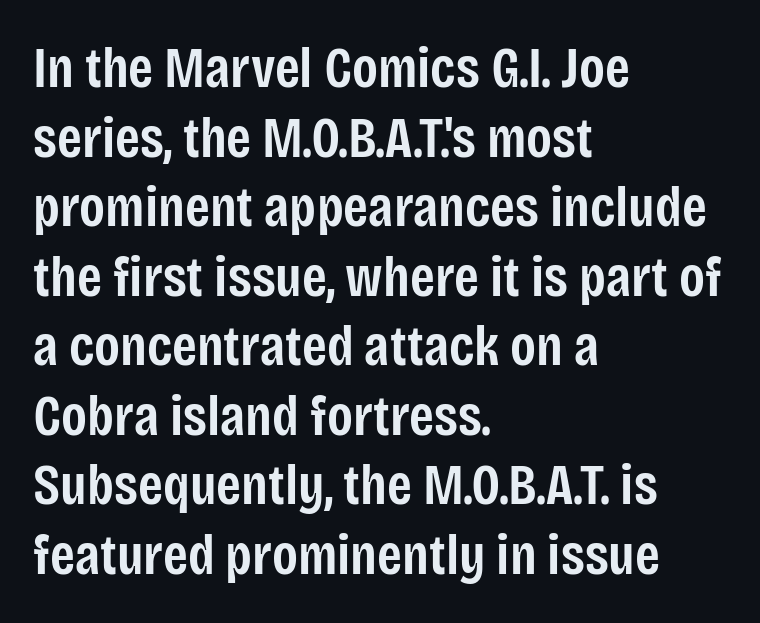
The image shows 57 px semibold, condensed sans-serif type, upright; set left-aligned, line spacing 1.22x, normal letter spacing, not underlined; low stroke contrast and a large x-height.
